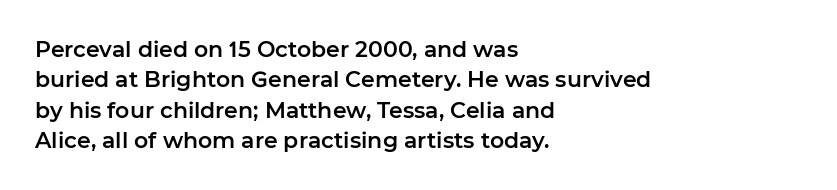
The image shows 22 px text type, upright; set left-aligned, normal line spacing (1.38x), normal letter spacing, not underlined.
